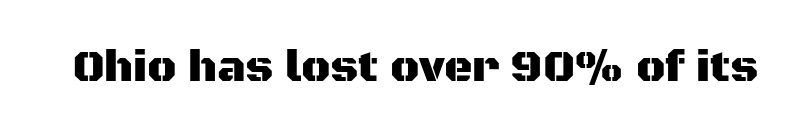
The image shows 44 px sans-serif type, upright; set normal letter spacing, not underlined; medium stroke contrast and a large x-height.
